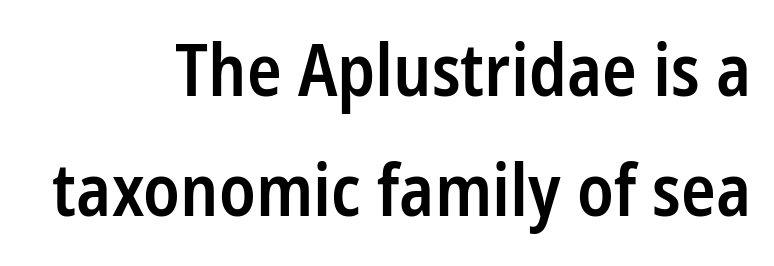
Q: Is the text bold? A: Semi-bold.
Q: Is the text italic (slanted)? A: No, it is upright.
Q: Is the typeface a serif or a sans-serif typeface? A: Sans-serif.
Q: Is the text underlined? A: No.
Q: How is the paragraph aligned? A: Right-aligned.
Q: Is the spacing between letters normal or unusually wide? A: Normal.
Q: Is the spacing between lines tight, normal or loose? A: Normal.
Q: Width (condensed, normal, or wide)? A: Condensed.
Q: Stroke contrast? A: Low.
Q: x-height? A: Medium.
Q: Monospaced? A: No.
